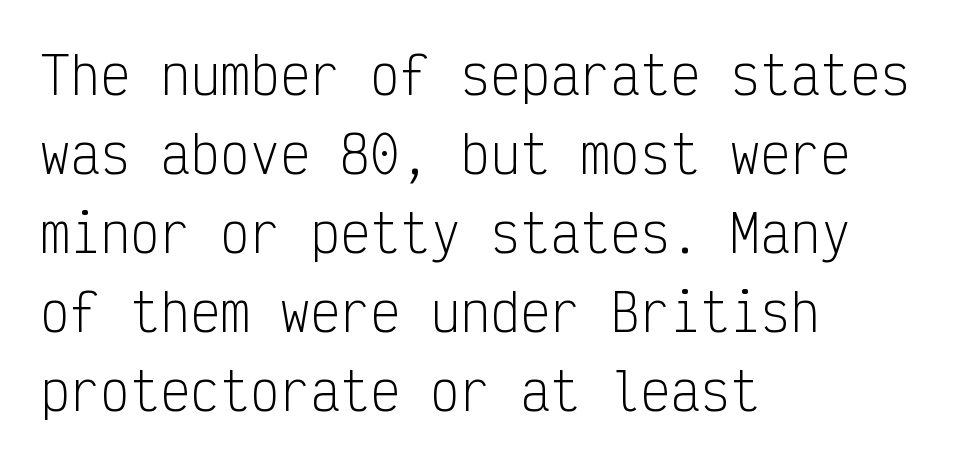
{"serif": "no", "italic": "no", "bold": "no", "weight": "light", "width": "condensed", "stroke_contrast": "low", "x_height": "medium", "monospaced": "yes", "underline": "no", "align": "left", "line_spacing": "normal", "line_spacing_ratio": 1.58, "letter_spacing": "normal", "letter_spacing_em": 0.0, "glyph_px": 50}
